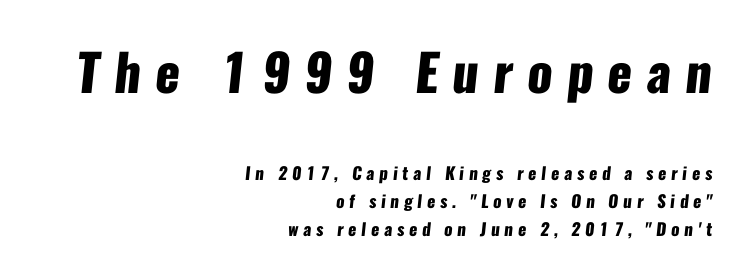
{"serif": "no", "bold": "yes", "weight": "heavy", "width": "condensed", "stroke_contrast": "low", "x_height": "medium", "monospaced": "no", "underline": "no", "align": "right", "line_spacing": "normal", "line_spacing_ratio": 1.64, "letter_spacing": "wide", "letter_spacing_em": 0.28, "larger_block": "first", "size_ratio": 3.0, "glyph_px": 51}
